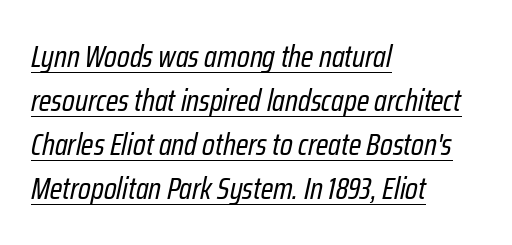
Tall strokes in this sample are angled rather than plumb. The lettering is marked with a stroke running underneath it. A student would call this left alignment; a typographer would say flush left, rag right. Is the letter spacing exaggerated? No — it looks like the ordinary default. Looks like regular typesetting: each glyph gets only the width it needs. Regular leading.
